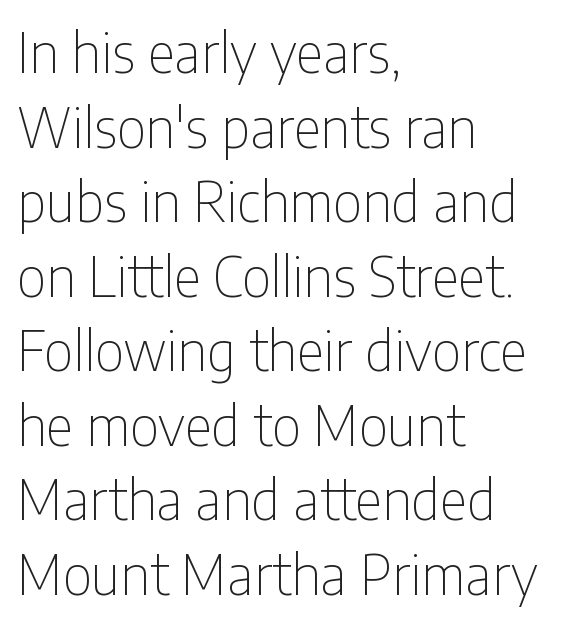
{"serif": "no", "italic": "no", "bold": "no", "weight": "thin", "width": "condensed", "stroke_contrast": "low", "x_height": "medium", "monospaced": "no", "underline": "no", "align": "left", "line_spacing": "normal", "line_spacing_ratio": 1.38, "letter_spacing": "normal", "letter_spacing_em": 0.0, "glyph_px": 54}
